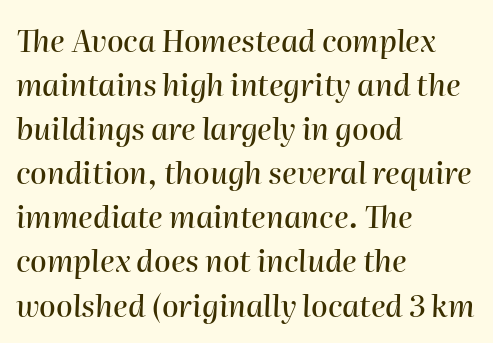
Honestly, the letter spacing is just normal — you wouldn't notice it. In terms of leading, this rendering sits right in the middle. The setting favours the left margin, as ordinary paragraphs usually do. Think of a printed novel: that variable character pitch is what you see here. Bare-footed words on every line. Italic: yes, the glyphs are oblique.
